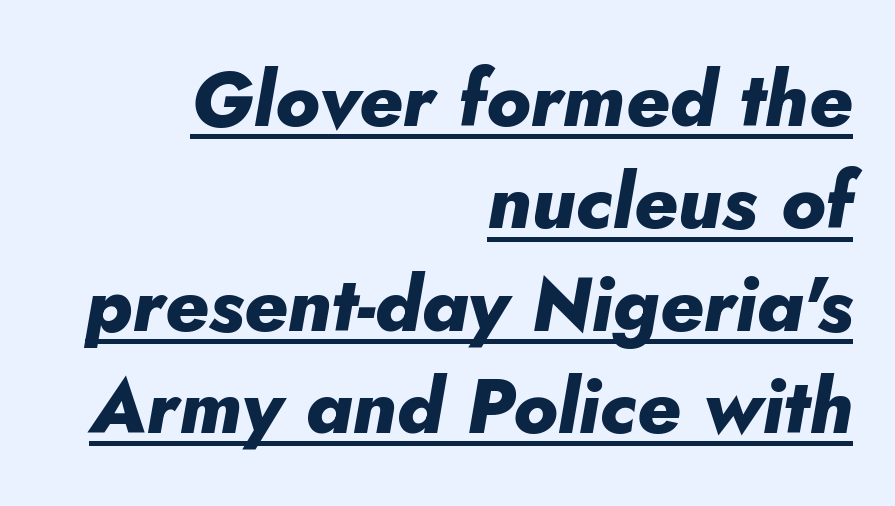
Q: Is the text bold? A: Yes.
Q: Is the text italic (slanted)? A: Yes, it leans right by about 5 degrees.
Q: Is the text underlined? A: Yes.
Q: How is the paragraph aligned? A: Right-aligned.
Q: Is the spacing between letters normal or unusually wide? A: Normal.
Q: Is the spacing between lines tight, normal or loose? A: Normal.
Q: Width (condensed, normal, or wide)? A: Normal.
Q: Stroke contrast? A: Low.
Q: x-height? A: Small.
Q: Monospaced? A: No.
